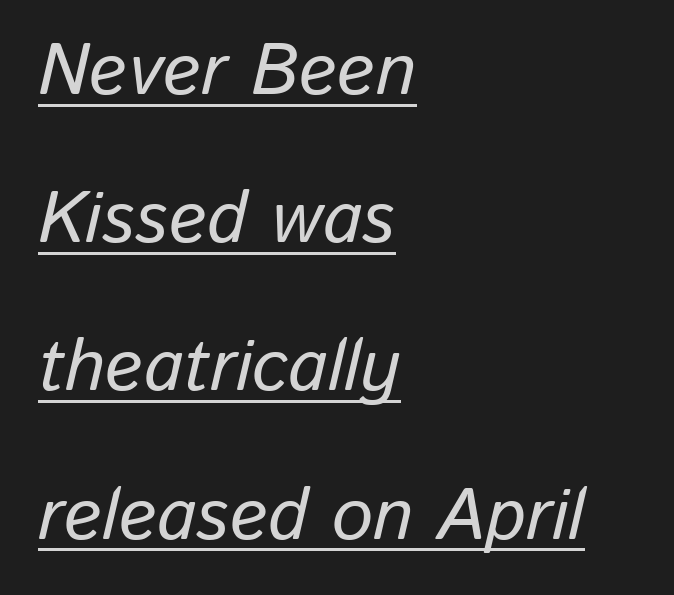
The image shows 73 px text type, italic (leaning right); set left-aligned, loose line spacing (2.03x), normal letter spacing, underlined; low stroke contrast and a medium x-height.
